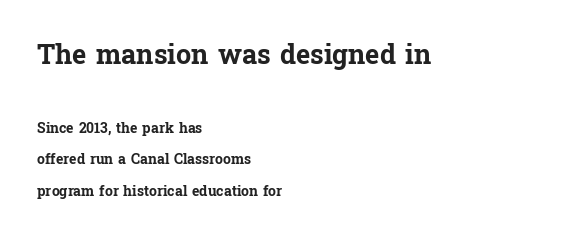
{"italic": "no", "bold": "yes", "underline": "no", "align": "left", "line_spacing": "loose", "line_spacing_ratio": 2.24, "letter_spacing": "normal", "letter_spacing_em": 0.0, "larger_block": "first", "size_ratio": 1.93, "glyph_px": 27}
